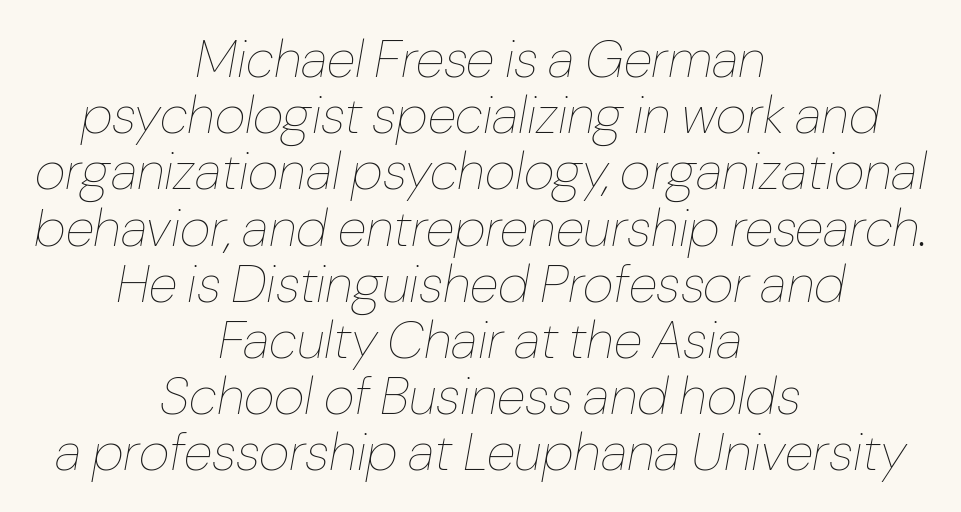
There's an unmistakable incline to the writing here. Casual observation: everything's sitting right in the middle. Underline: absent. In terms of leading, this rendering errs on the cramped side. Each word holds together tightly as a unit, with standard inter-letter gaps. These glyphs show unthickened strokes, regular width or finer.
